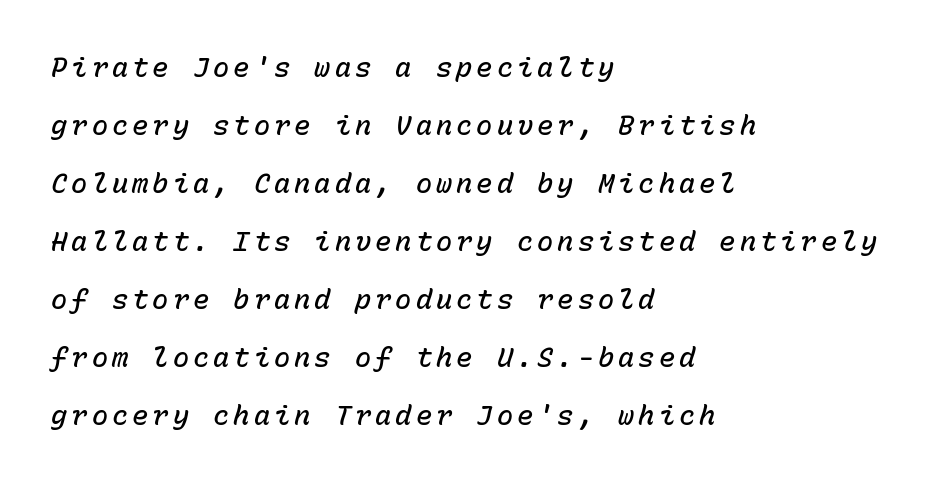
The image shows 27 px text type, italic (leaning right); set left-aligned, loose line spacing (2.15x), not underlined.
